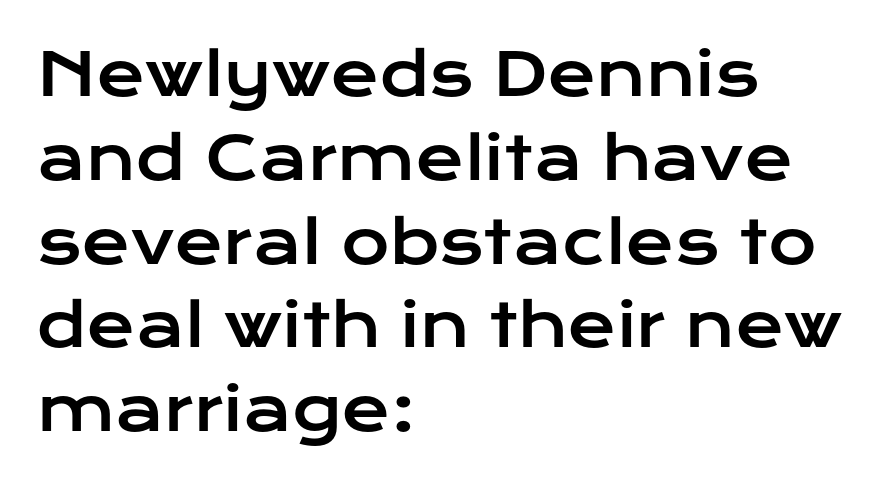
The image shows 59 px wide sans-serif type, upright; set left-aligned, normal line spacing (1.42x), normal letter spacing, not underlined; low stroke contrast and a medium x-height.
